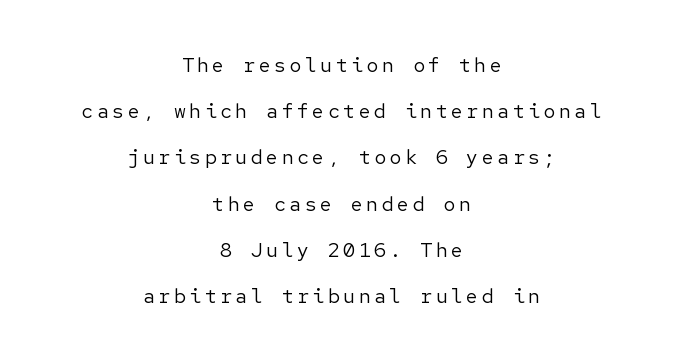
The image shows 20 px text type, upright; set centered, loose line spacing (2.31x), not underlined.
